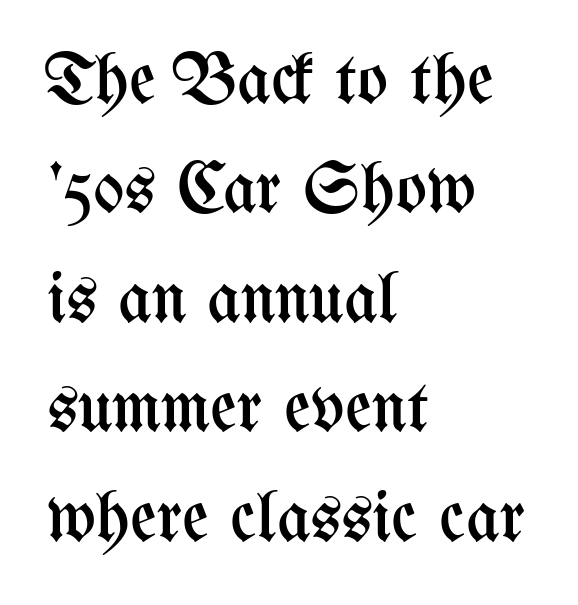
The image shows 73 px regular-weight, condensed type, upright; set left-aligned, normal line spacing (1.5x), normal letter spacing, not underlined; medium stroke contrast and a medium x-height.
